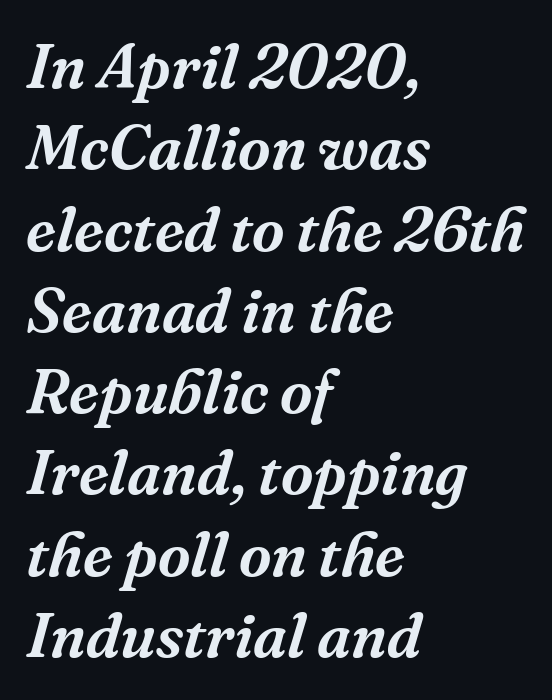
The passage shown is typeset with a serif family. Rendered with sloped, italic letterforms. Does extra space separate the letters? No, they use regular spacing. The rendering anchors every line to the left-hand side.
